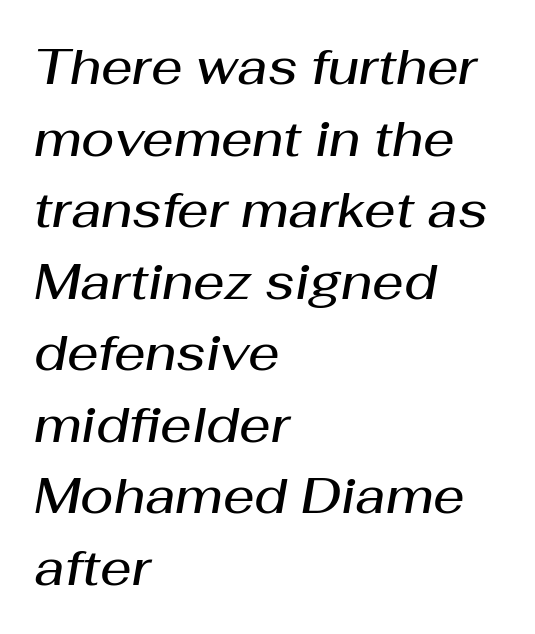
Character widths vary here, with narrow letters taking less room than wide ones. The glyphs are unaccompanied by any horizontal stroke below them. Emphasis by weight is partial: semibold. If you drew a line through each stem, it would be angled. Rows of type keep a routine distance in the vertical direction. Caption: multi-line text, flush left, ragged right.
